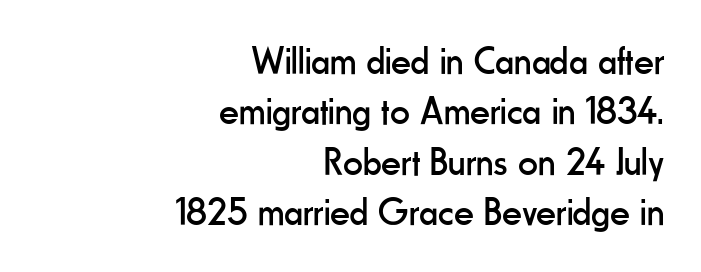
Q: Is the text bold? A: No.
Q: Is the text italic (slanted)? A: No, it is upright.
Q: Is the typeface a serif or a sans-serif typeface? A: Sans-serif.
Q: Is the text underlined? A: No.
Q: How is the paragraph aligned? A: Right-aligned.
Q: Is the spacing between letters normal or unusually wide? A: Normal.
Q: Is the spacing between lines tight, normal or loose? A: Normal.
Q: Width (condensed, normal, or wide)? A: Condensed.
Q: Stroke contrast? A: Low.
Q: x-height? A: Small.
Q: Monospaced? A: No.
